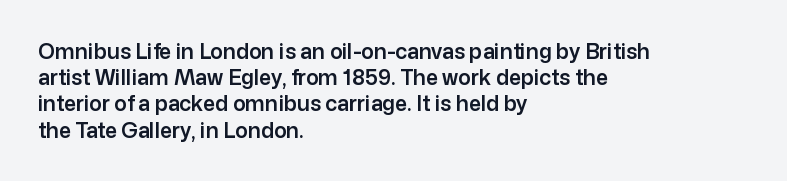
The image shows 21 px text type, upright; set left-aligned, normal line spacing (1.25x), normal letter spacing, not underlined.
